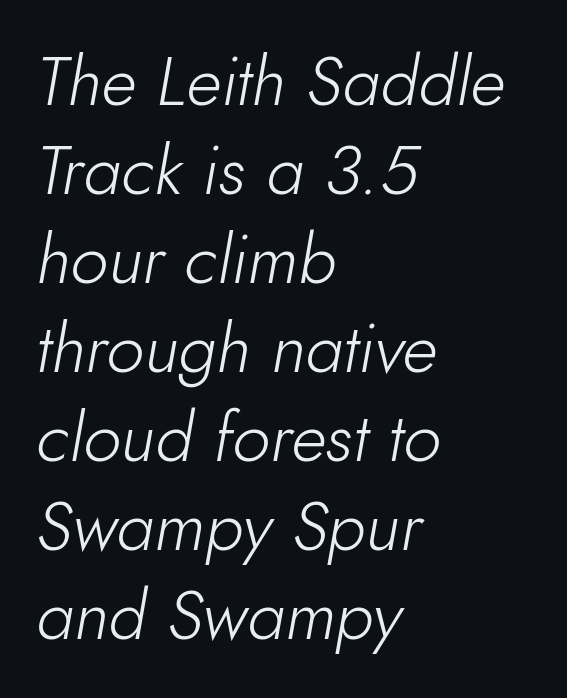
{"italic": "yes", "lean": "right", "slant_degrees": 10, "bold": "no", "weight": "light", "width": "normal", "stroke_contrast": "low", "x_height": "small", "monospaced": "no", "underline": "no", "align": "left", "line_spacing": "normal", "line_spacing_ratio": 1.31, "letter_spacing": "normal", "letter_spacing_em": 0.0, "glyph_px": 68}
